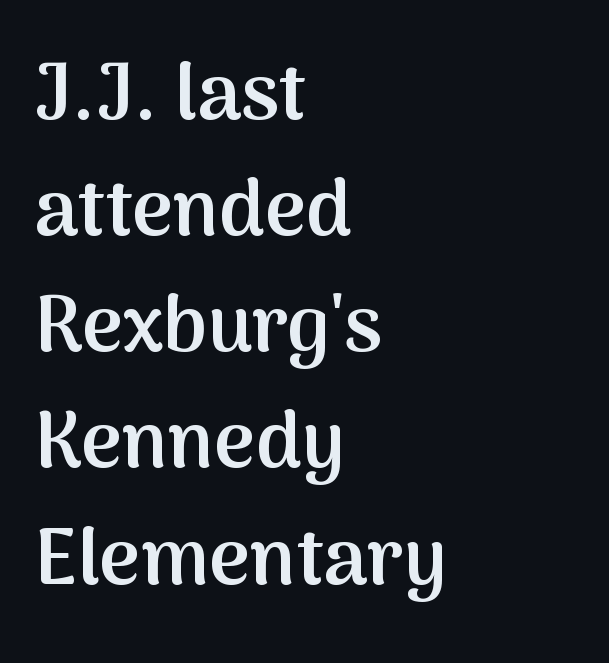
Q: Is the text bold? A: Semi-bold.
Q: Is the text italic (slanted)? A: No, it is upright.
Q: Is the typeface a serif or a sans-serif typeface? A: Sans-serif.
Q: Is the text underlined? A: No.
Q: How is the paragraph aligned? A: Left-aligned.
Q: Is the spacing between letters normal or unusually wide? A: Normal.
Q: Is the spacing between lines tight, normal or loose? A: Normal.
Q: Width (condensed, normal, or wide)? A: Normal.
Q: Stroke contrast? A: Medium.
Q: x-height? A: Medium.
Q: Monospaced? A: No.
